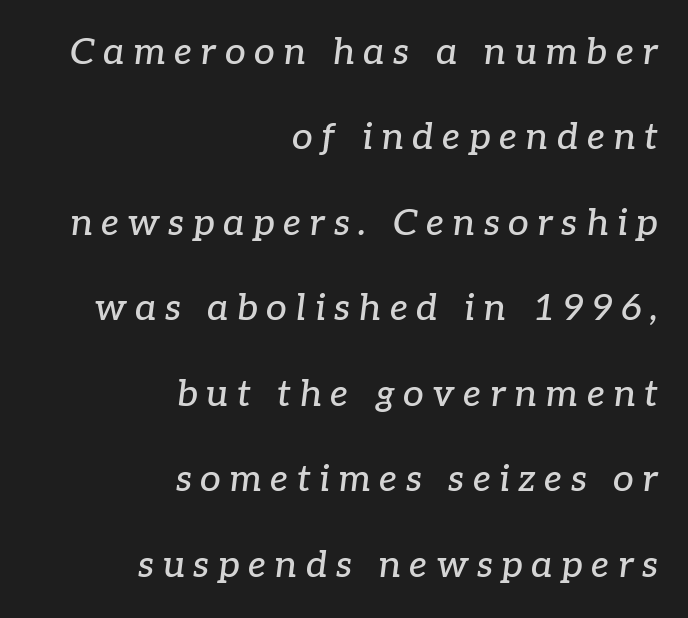
The image shows 37 px serif type, italic (leaning right); set right-aligned, loose line spacing (2.31x), unusually wide letter spacing (+0.23 em), not underlined; low stroke contrast and a medium x-height.
